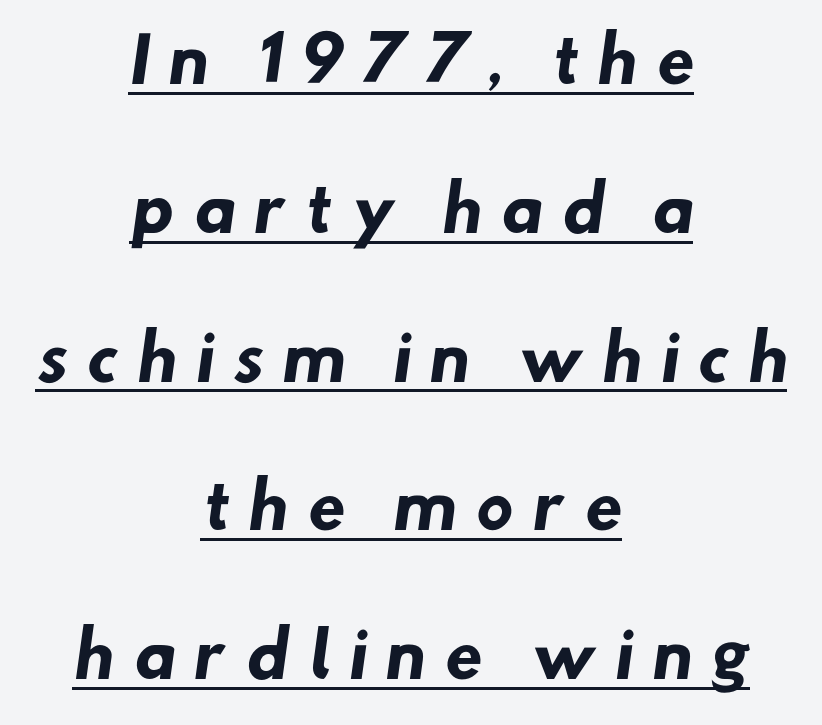
Where is the straight margin? There isn't one; the lines are centered. In designer terms, the underline attribute is active on this setting. Spacing between characters has been opened up far beyond the box default. These lines carry a lot of weight — the face is fully bold. Varying glyph widths throughout — classic text-font behaviour.
